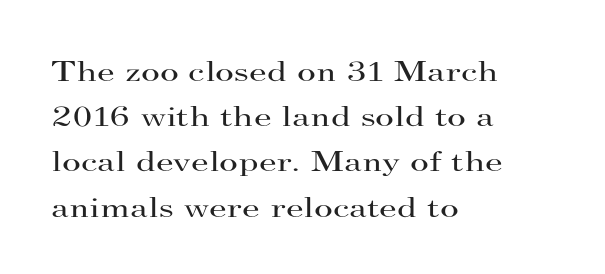
Observe the serifs anchoring each vertical stroke in this sample. Weight: regular or lighter. A typesetter would call this zero additional tracking. The letters advance in unequal steps, a hallmark of proportional type. Ascenders rise straight up at ninety degrees. The block of text has a typical density, with ordinary space between rows.
